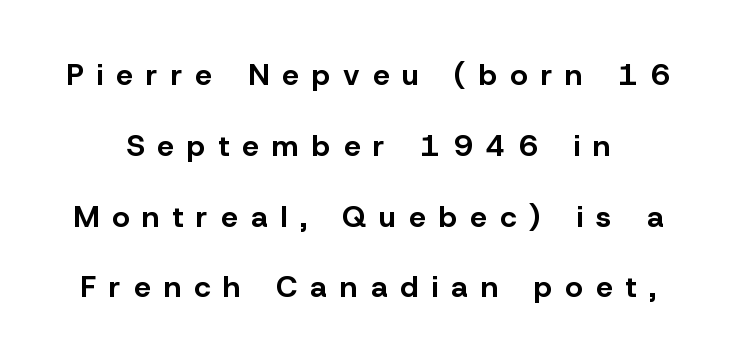
Here the glyphs are tracked loosely, breaking word shapes into spaced letters. The line-height multiplier appears high, well above default. The letters advance in unequal steps, a hallmark of proportional type. The rendering shows plain stroke endings on the letterforms — a sans-serif design. The type sits square on the baseline with zero lean.
